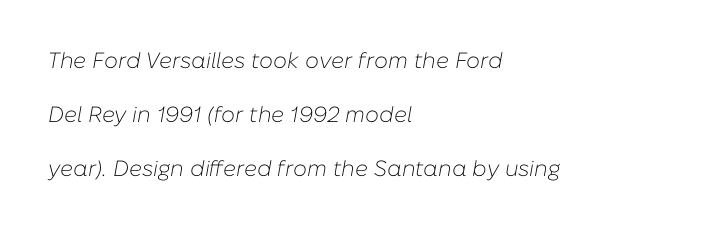
The image shows 22 px text type, italic (leaning right); set left-aligned, loose line spacing (2.46x), normal letter spacing, not underlined.
